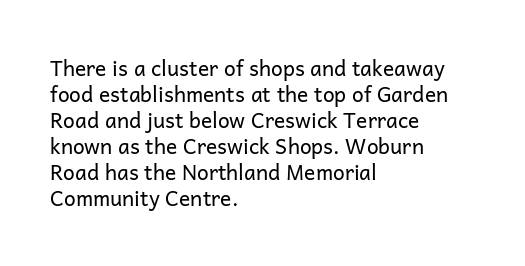
The image shows 21 px text type, upright; set left-aligned, line spacing 1.24x, normal letter spacing, not underlined.
